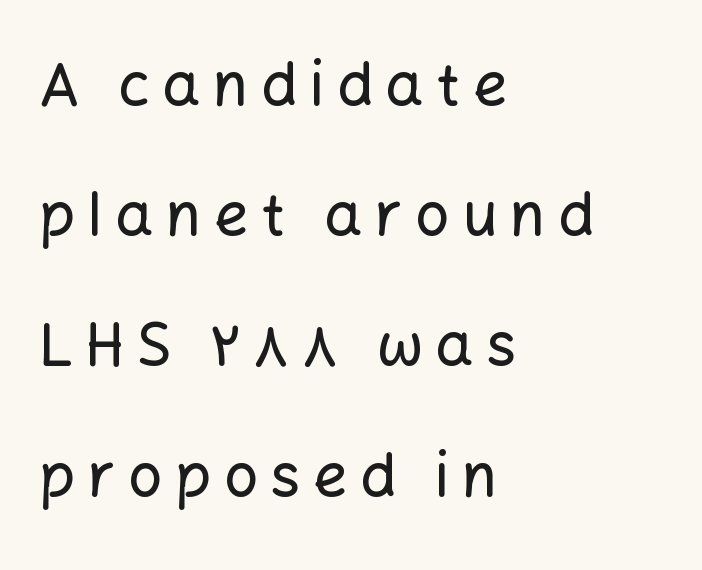
{"serif": "no", "italic": "no", "width": "normal", "stroke_contrast": "low", "x_height": "medium", "monospaced": "no", "underline": "no", "align": "left", "line_spacing": "loose", "line_spacing_ratio": 2.17, "letter_spacing": "wide", "letter_spacing_em": 0.21, "glyph_px": 60}
